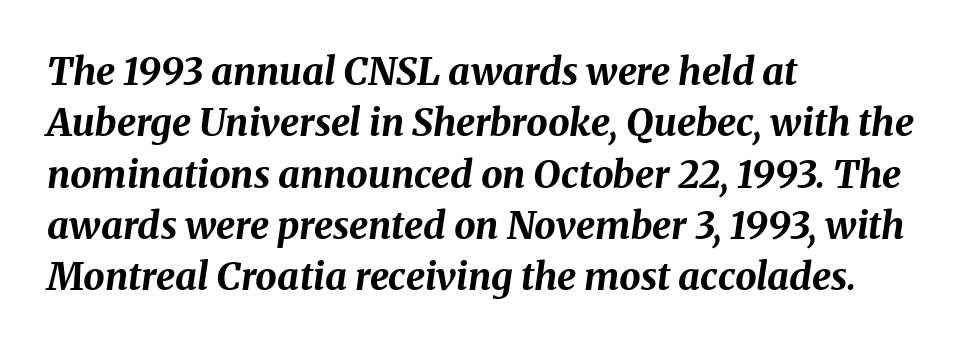
{"italic": "yes", "lean": "right", "slant_degrees": 8, "bold": "yes", "weight": "bold", "width": "normal", "stroke_contrast": "medium", "x_height": "medium", "monospaced": "no", "underline": "no", "align": "left", "line_spacing": "normal", "line_spacing_ratio": 1.35, "letter_spacing": "normal", "letter_spacing_em": 0.0, "glyph_px": 38}
